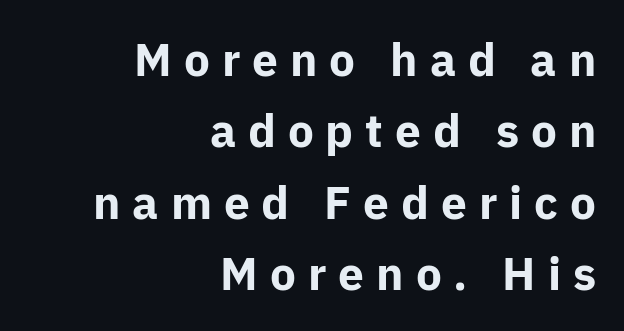
Tall strokes in this sample are plumb rather than angled. What kind of face is this? One without serifs — a sans. Vertical spacing — default. All the whitespace from short lines collects on the left. Compared with an ordinary text face, these strokes are far heavier — a full bold. Nobody drew a line under any word here.
